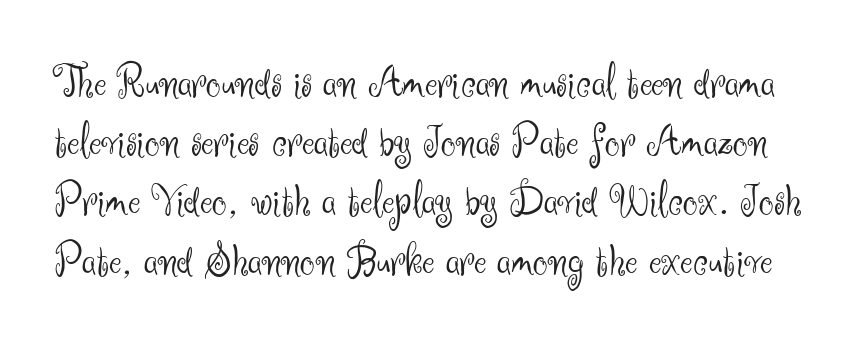
Q: Is the text bold? A: No.
Q: Is the text italic (slanted)? A: No, it is upright.
Q: Is the typeface a serif or a sans-serif typeface? A: Sans-serif.
Q: Is the text underlined? A: No.
Q: Is the spacing between letters normal or unusually wide? A: Normal.
Q: Is the spacing between lines tight, normal or loose? A: Normal.
Q: Width (condensed, normal, or wide)? A: Normal.
Q: Stroke contrast? A: Medium.
Q: x-height? A: Small.
Q: Monospaced? A: No.
